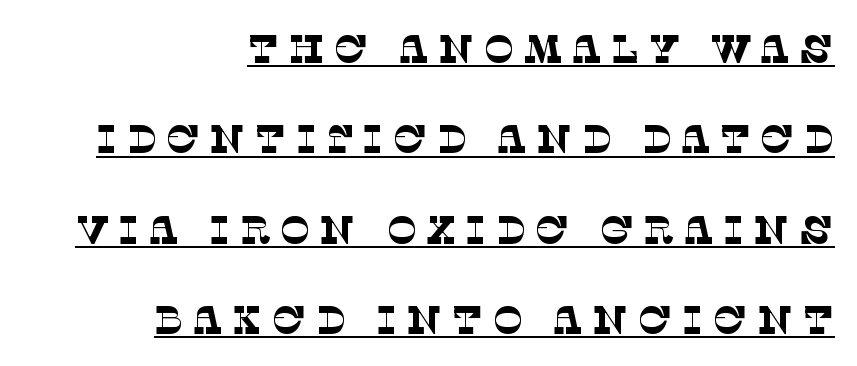
Q: Is the text bold? A: No.
Q: Is the typeface a serif or a sans-serif typeface? A: Serif.
Q: Is the text underlined? A: Yes.
Q: How is the paragraph aligned? A: Right-aligned.
Q: Is the spacing between letters normal or unusually wide? A: Unusually wide.
Q: Is the spacing between lines tight, normal or loose? A: Loose.
Q: Width (condensed, normal, or wide)? A: Normal.
Q: Stroke contrast? A: Low.
Q: x-height? A: Large.
Q: Monospaced? A: No.
